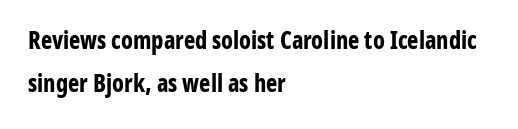
Q: Is the text bold? A: Yes.
Q: Is the text italic (slanted)? A: No, it is upright.
Q: Is the text underlined? A: No.
Q: How is the paragraph aligned? A: Left-aligned.
Q: Is the spacing between letters normal or unusually wide? A: Normal.
